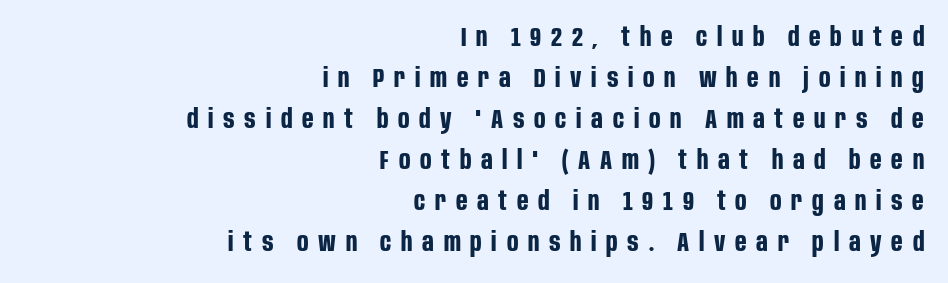
Q: Is the text bold? A: Yes.
Q: Is the text italic (slanted)? A: No, it is upright.
Q: Is the text underlined? A: No.
Q: How is the paragraph aligned? A: Right-aligned.
Q: Is the spacing between letters normal or unusually wide? A: Unusually wide.
Q: Is the spacing between lines tight, normal or loose? A: Normal.
